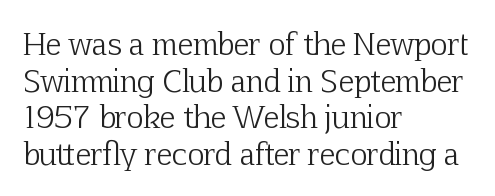
The designer went with a serif here, giving each stem small feet. The gaps between neighbouring characters are ordinary and unremarkable. The paragraph shown leans on its left margin. Heaviness? Minimal to ordinary, like unemphasized prose. A roman cut, with each character standing at attention. Note the varied advance widths — an 'i' is clearly narrower than an 'm'.
